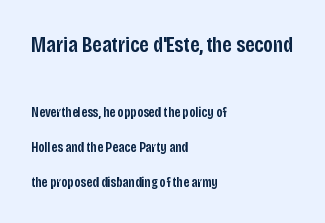
{"italic": "no", "bold": "semi", "underline": "no", "align": "left", "line_spacing": "loose", "line_spacing_ratio": 2.49, "letter_spacing": "normal", "letter_spacing_em": 0.0, "larger_block": "first", "size_ratio": 1.57, "glyph_px": 22}
